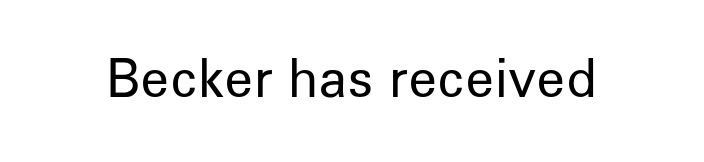
The image shows 51 px regular-weight sans-serif type, upright; set normal letter spacing, not underlined; low stroke contrast and a medium x-height.
